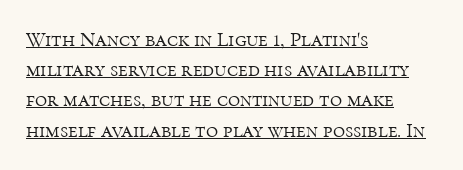
The image shows 21 px text type, upright; set left-aligned, normal line spacing (1.44x), normal letter spacing, underlined.
